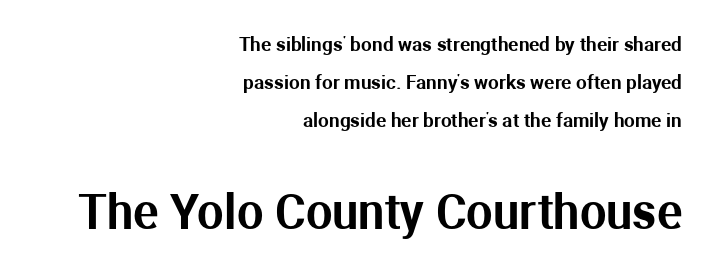
Q: Is the text italic (slanted)? A: No, it is upright.
Q: Is the typeface a serif or a sans-serif typeface? A: Sans-serif.
Q: Is the text underlined? A: No.
Q: How is the paragraph aligned? A: Right-aligned.
Q: Is the spacing between letters normal or unusually wide? A: Normal.
Q: Is the spacing between lines tight, normal or loose? A: Loose.
Q: Which block of text is set in a larger size, the first (top) or the second (bottom)? A: The second (bottom) one.
Q: Width (condensed, normal, or wide)? A: Normal.
Q: Stroke contrast? A: Medium.
Q: x-height? A: Medium.
Q: Monospaced? A: No.
